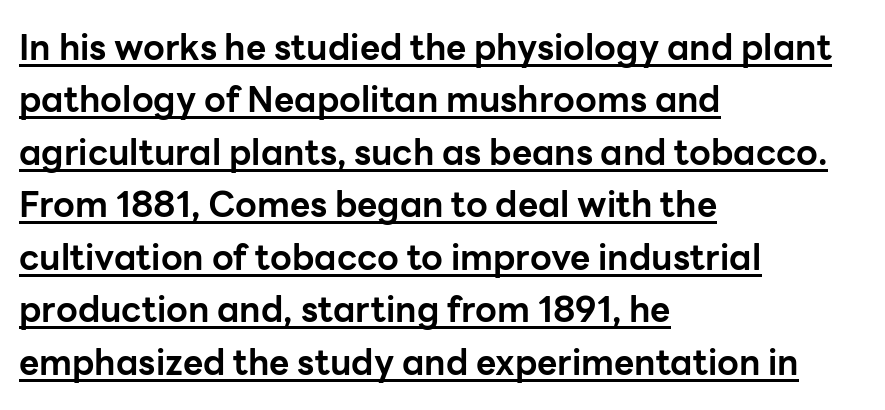
Q: Is the text bold? A: Yes.
Q: Is the text italic (slanted)? A: No, it is upright.
Q: Is the typeface a serif or a sans-serif typeface? A: Sans-serif.
Q: Is the text underlined? A: Yes.
Q: How is the paragraph aligned? A: Left-aligned.
Q: Is the spacing between letters normal or unusually wide? A: Normal.
Q: Is the spacing between lines tight, normal or loose? A: Normal.
Q: Width (condensed, normal, or wide)? A: Normal.
Q: Stroke contrast? A: Low.
Q: x-height? A: Medium.
Q: Monospaced? A: No.
